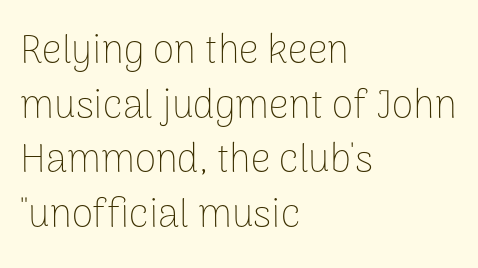
These lines were composed using upright roman letters. Nope, no serifs anywhere on these letters. Stems here are at most as thick as an everyday book face. Underline: absent. The rendering uses a moderate line-height, typical for paragraphs. Each word holds together tightly as a unit, with standard inter-letter gaps.
